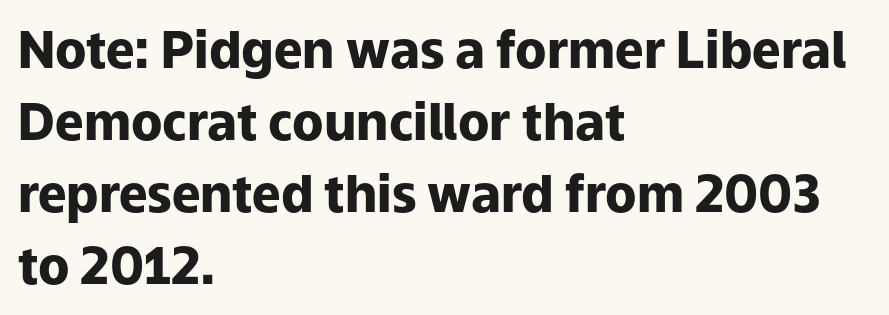
The image shows 51 px heavy sans-serif type, upright; set left-aligned, normal line spacing (1.41x), normal letter spacing, not underlined; low stroke contrast and a medium x-height.
